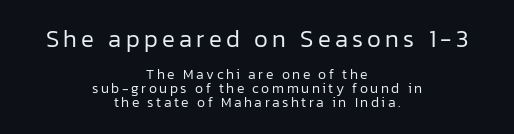
Rows of type sit shoulder to shoulder in the vertical direction. Horizontal alignment here is central, giving a formal, balanced look. Descenders hang freely into open space. Quick note: not italic, upright. In this sample the first text group is rendered at the bigger scale. The strokes carry an ordinary text weight at most.
